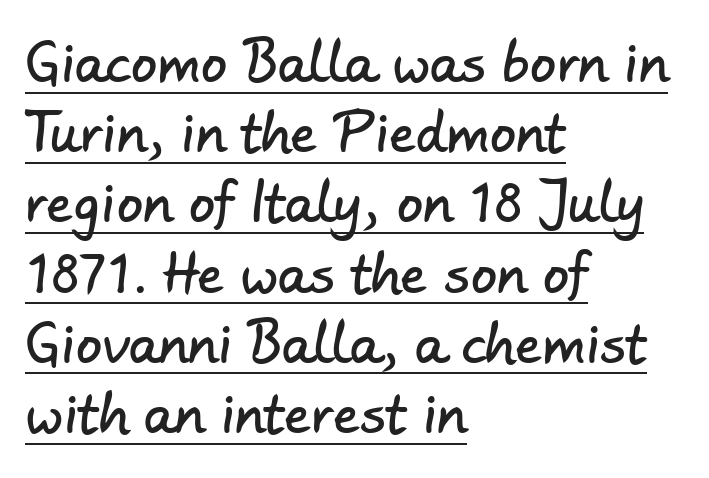
{"serif": "no", "width": "normal", "stroke_contrast": "low", "x_height": "small", "monospaced": "no", "underline": "yes", "align": "left", "line_spacing": "normal", "line_spacing_ratio": 1.35, "letter_spacing": "normal", "letter_spacing_em": 0.0, "glyph_px": 52}
